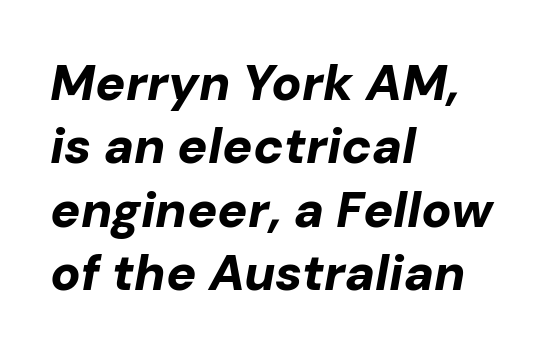
Q: Is the text bold? A: Yes.
Q: Is the text italic (slanted)? A: Yes, it leans right by about 10 degrees.
Q: Is the text underlined? A: No.
Q: How is the paragraph aligned? A: Left-aligned.
Q: Is the spacing between letters normal or unusually wide? A: Normal.
Q: Is the spacing between lines tight, normal or loose? A: Normal.
Q: Width (condensed, normal, or wide)? A: Normal.
Q: Stroke contrast? A: Low.
Q: x-height? A: Medium.
Q: Monospaced? A: No.
